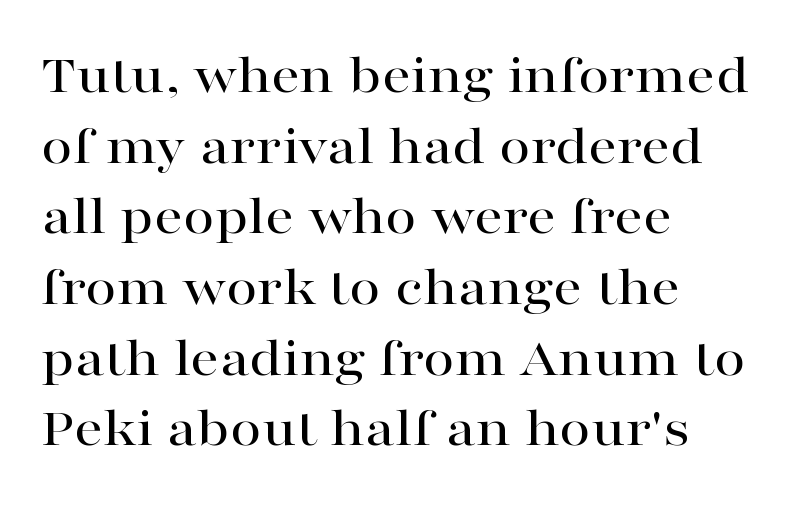
{"serif": "yes", "italic": "no", "width": "wide", "stroke_contrast": "high", "x_height": "medium", "monospaced": "no", "underline": "no", "align": "left", "line_spacing_ratio": 1.24, "letter_spacing": "normal", "letter_spacing_em": 0.0, "glyph_px": 57}
